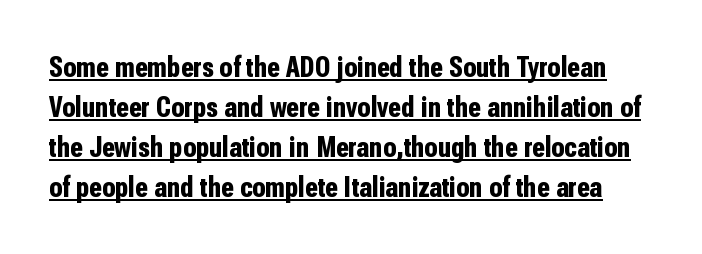
The image shows 30 px bold, condensed sans-serif type, upright; set normal line spacing (1.33x), normal letter spacing, underlined; low stroke contrast and a medium x-height.
